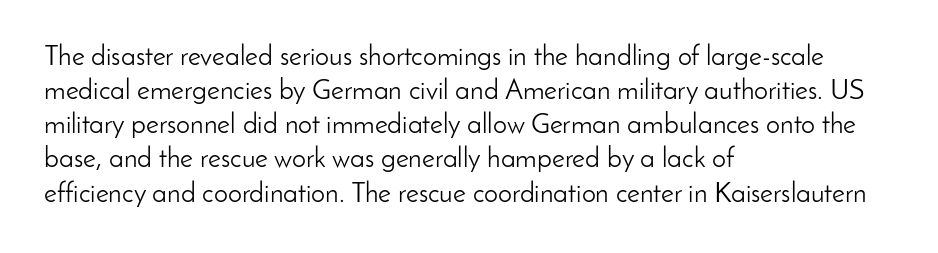
Q: Is the text bold? A: No.
Q: Is the text italic (slanted)? A: No, it is upright.
Q: Is the typeface a serif or a sans-serif typeface? A: Sans-serif.
Q: Is the text underlined? A: No.
Q: How is the paragraph aligned? A: Left-aligned.
Q: Is the spacing between letters normal or unusually wide? A: Normal.
Q: Width (condensed, normal, or wide)? A: Normal.
Q: Stroke contrast? A: Low.
Q: x-height? A: Small.
Q: Monospaced? A: No.
